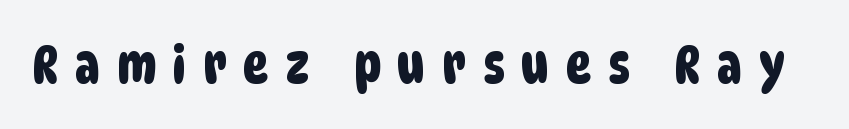
Q: Is the typeface a serif or a sans-serif typeface? A: Sans-serif.
Q: Is the text underlined? A: No.
Q: Is the spacing between letters normal or unusually wide? A: Unusually wide.
Q: Width (condensed, normal, or wide)? A: Condensed.
Q: Stroke contrast? A: Low.
Q: x-height? A: Large.
Q: Monospaced? A: No.
